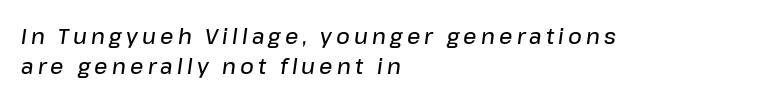
{"italic": "yes", "lean": "right", "slant_degrees": 8, "bold": "semi", "underline": "no", "align": "left", "line_spacing": "normal", "line_spacing_ratio": 1.41, "letter_spacing": "wide", "letter_spacing_em": 0.2, "glyph_px": 21}
